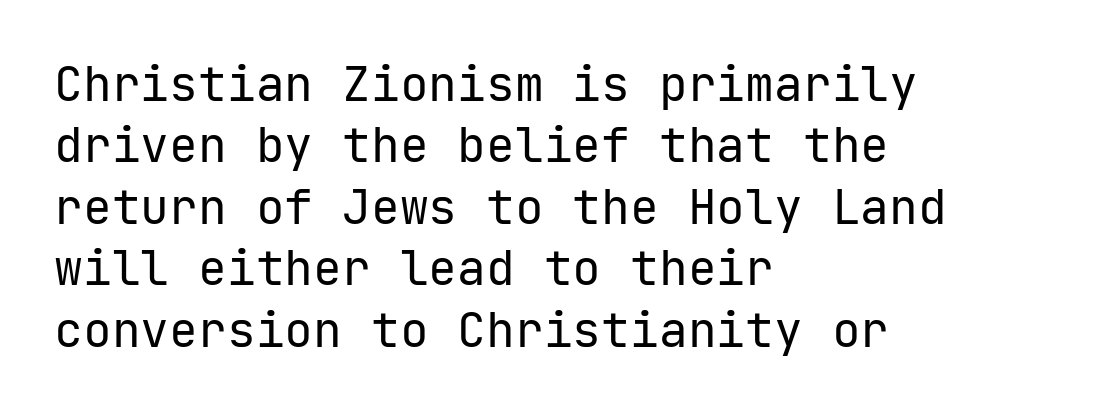
Fixed-width glyphs throughout — classic coding-font behaviour. Think standard paragraph weight, or any step lighter than that. These lines are composed in type without serifs. The paragraph shown leans on its left margin. The designer left line spacing at the default. Check under the words: just untouched page.
